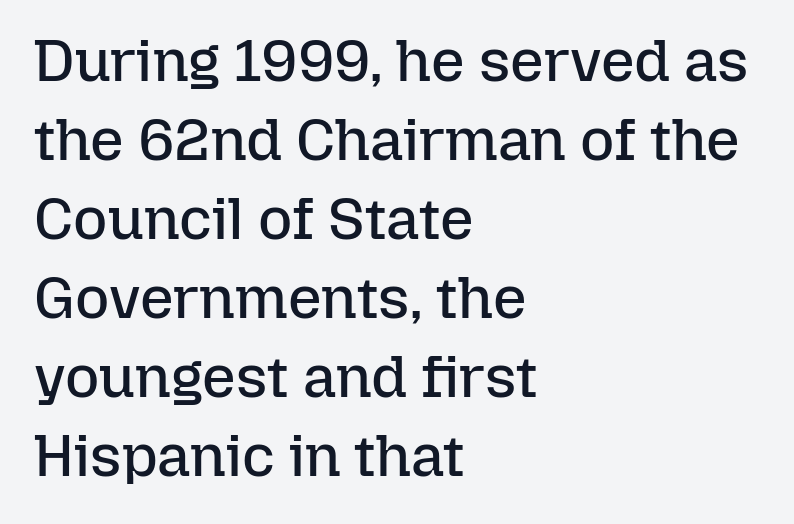
Rows of type keep a routine distance in the vertical direction. It's the straight-up-and-down kind of type. This rendering leaves character spacing at its baseline value. The typesetting does not lean heavy: it is not bold.
